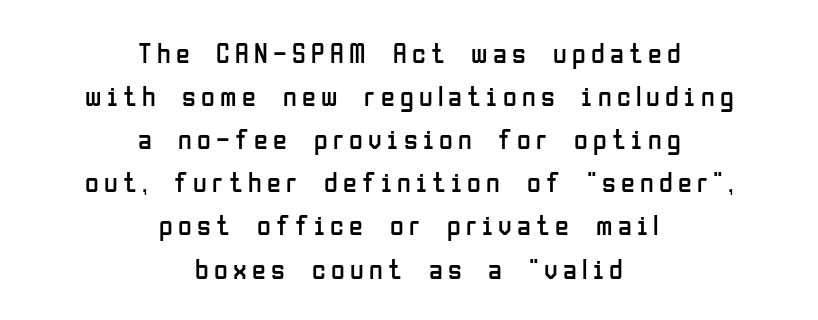
{"serif": "no", "italic": "no", "bold": "no", "weight": "regular", "width": "condensed", "stroke_contrast": "low", "x_height": "medium", "monospaced": "no", "underline": "no", "align": "center", "line_spacing": "normal", "line_spacing_ratio": 1.54, "glyph_px": 28}
